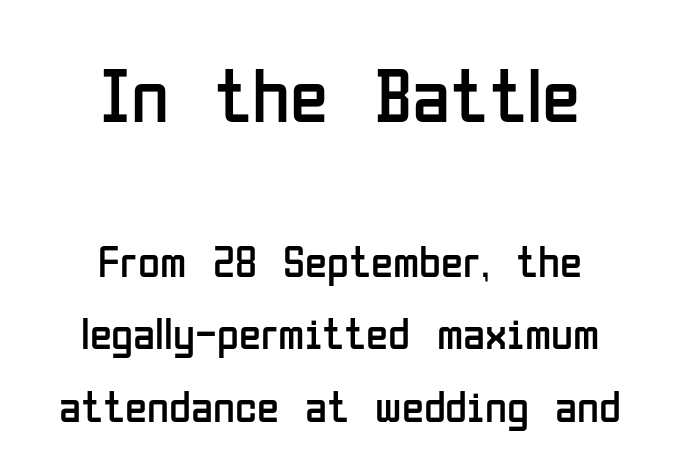
The image shows 78 px regular-weight, condensed sans-serif type, upright; set centered, normal line spacing (1.61x), normal letter spacing, not underlined; the first (top) block is 1.73x larger; low stroke contrast and a medium x-height.
